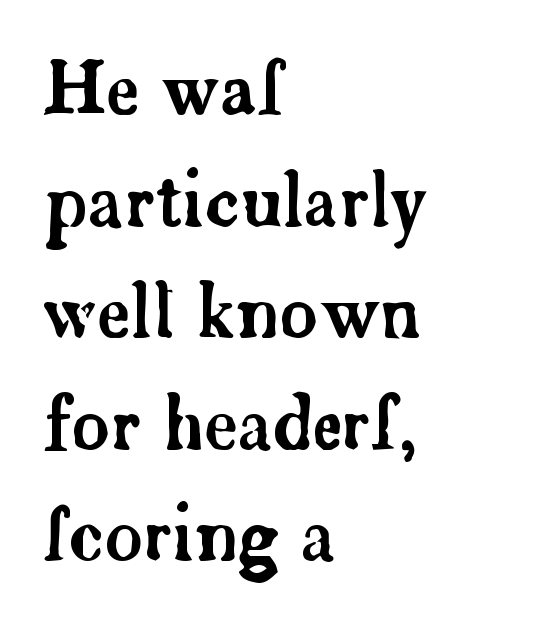
The image shows 72 px serif type, upright; set left-aligned, normal line spacing (1.55x), normal letter spacing, not underlined; low stroke contrast and a small x-height.
